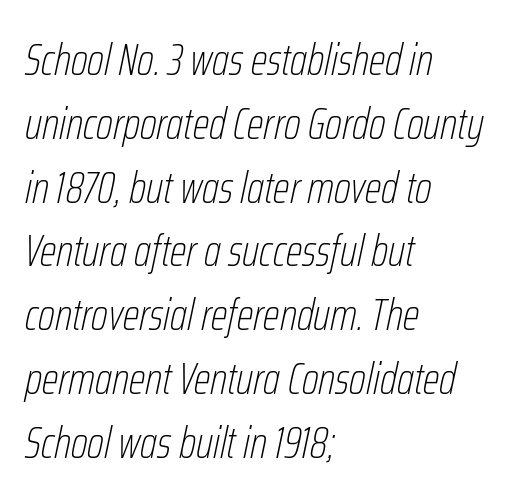
The zone under the glyphs is completely vacant. Think of a printed novel: that variable character pitch is what you see here. Is the type slanted? Yes — the strokes lean at a clear angle. The block of text has a typical density, with ordinary space between rows. The letters sit at their default tracking, neither squeezed nor spread.
